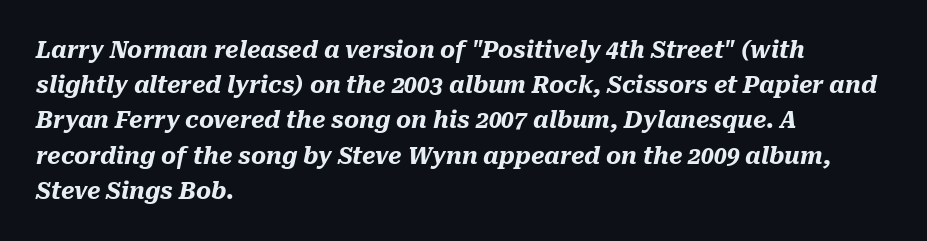
The image shows 23 px bold type, italic (leaning right); set left-aligned, normal line spacing (1.53x), normal letter spacing, not underlined.
